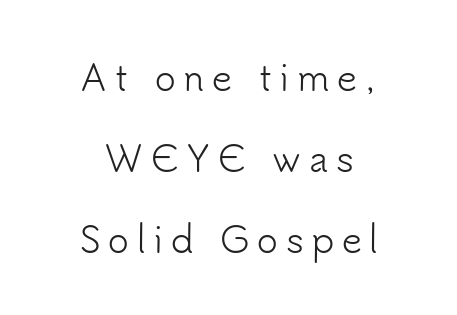
The image shows 35 px light sans-serif type, upright; set centered, loose line spacing (2.32x), unusually wide letter spacing (+0.22 em), not underlined; low stroke contrast and a small x-height.
